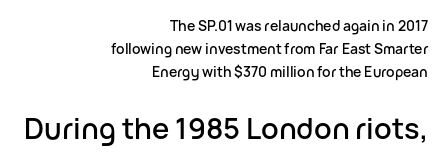
The image shows 29 px sans-serif type, upright; set right-aligned, normal line spacing (1.64x), normal letter spacing, not underlined; the second (bottom) block is 2.07x larger; low stroke contrast and a medium x-height.
